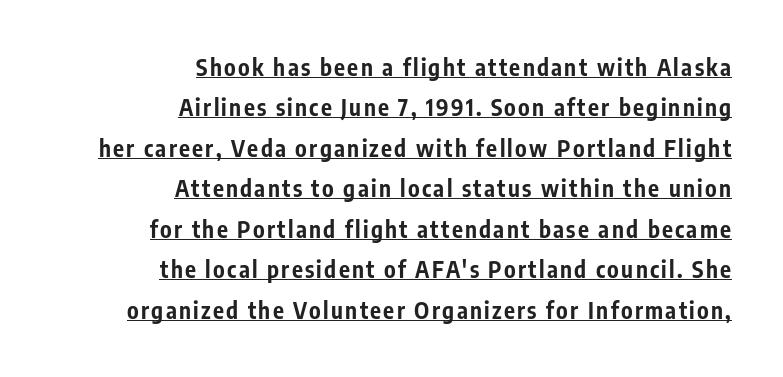
Q: Is the text bold? A: Yes.
Q: Is the text italic (slanted)? A: No, it is upright.
Q: Is the text underlined? A: Yes.
Q: How is the paragraph aligned? A: Right-aligned.
